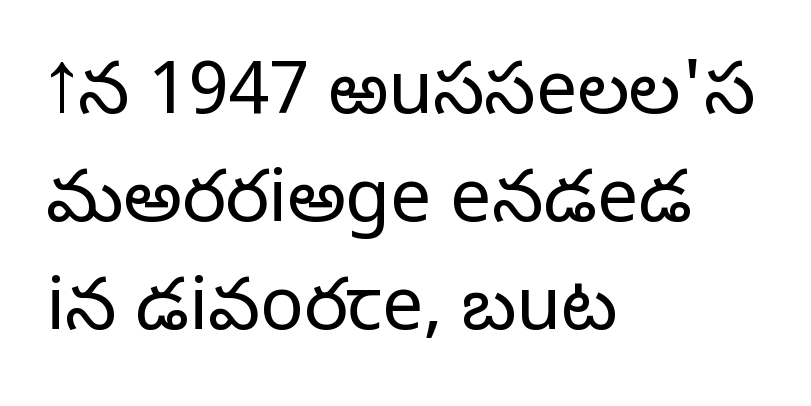
Leftover space on each line is placed entirely after the last word. Here the designer chose a conventional face with non-uniform glyph widths. The letters stand upright; this is a roman face. The letters carry no serifs — their stems end cleanly without finishing strokes. The typeface has the unassuming heft of standard copy or less. Only glyphs here, with clear space below each row.
